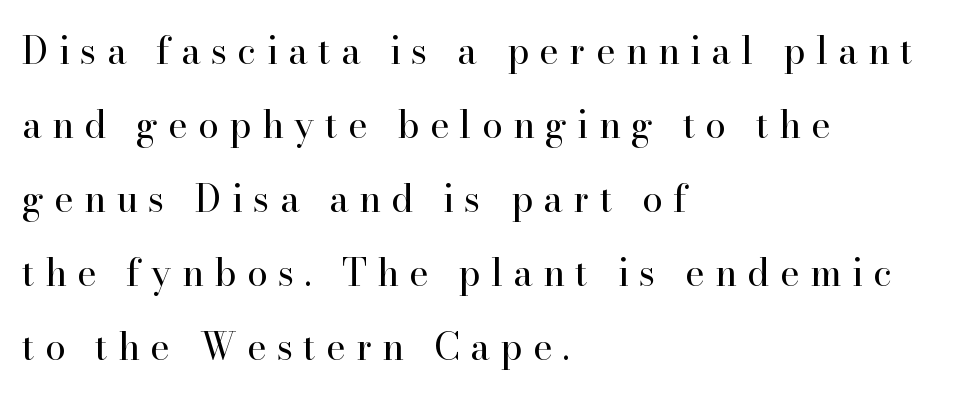
Q: Is the text bold? A: No.
Q: Is the text italic (slanted)? A: No, it is upright.
Q: Is the typeface a serif or a sans-serif typeface? A: Serif.
Q: Is the text underlined? A: No.
Q: How is the paragraph aligned? A: Left-aligned.
Q: Is the spacing between letters normal or unusually wide? A: Unusually wide.
Q: Is the spacing between lines tight, normal or loose? A: Loose.
Q: Width (condensed, normal, or wide)? A: Normal.
Q: Stroke contrast? A: High.
Q: x-height? A: Small.
Q: Monospaced? A: No.
